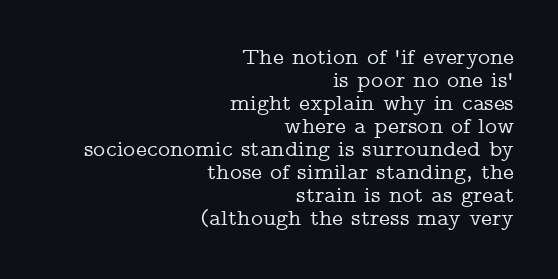
The letters stand straight up with perfectly vertical stems. These lines huddle together more closely than default settings would place them. The face used here is rendered with its standard letterfit. The lines in this sample share a right terminus and differ only in where they begin.
